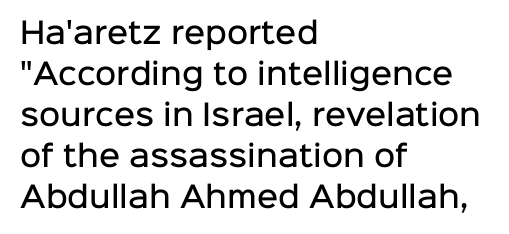
Q: Is the text bold? A: Semi-bold.
Q: Is the text italic (slanted)? A: No, it is upright.
Q: Is the typeface a serif or a sans-serif typeface? A: Sans-serif.
Q: Is the text underlined? A: No.
Q: How is the paragraph aligned? A: Left-aligned.
Q: Is the spacing between letters normal or unusually wide? A: Normal.
Q: Is the spacing between lines tight, normal or loose? A: Normal.
Q: Width (condensed, normal, or wide)? A: Normal.
Q: Stroke contrast? A: Low.
Q: x-height? A: Medium.
Q: Monospaced? A: No.
